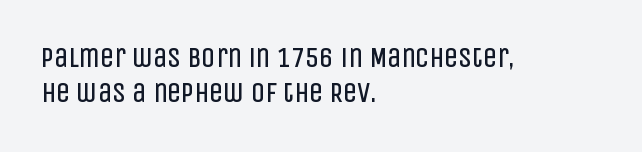
The image shows 28 px regular-weight, condensed sans-serif type, upright; set left-aligned, normal line spacing (1.26x), normal letter spacing, not underlined; low stroke contrast and a large x-height.
